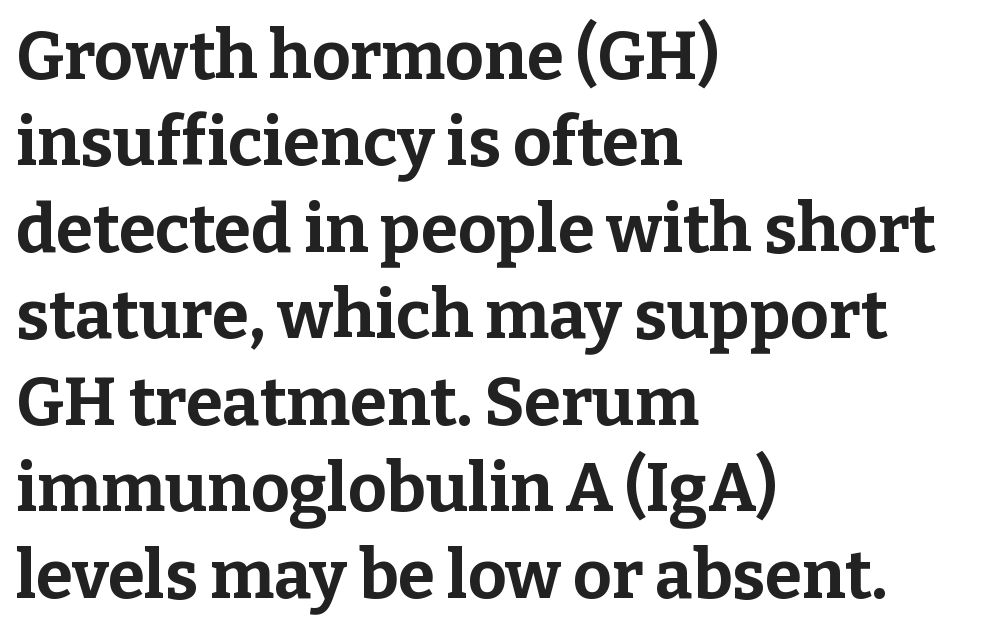
If you measured baseline to baseline, you'd find a middling distance. Alignment: flush left. The foot of each line stays bare and open. The type family on display is of the serif kind. The font is running at its bold setting.
